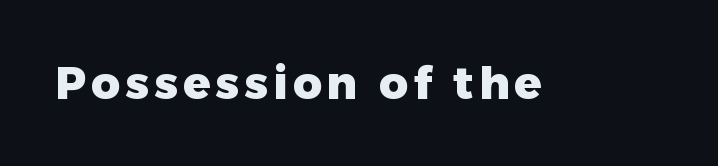
The image shows 45 px heavy sans-serif type, upright; set not underlined; low stroke contrast and a medium x-height.
